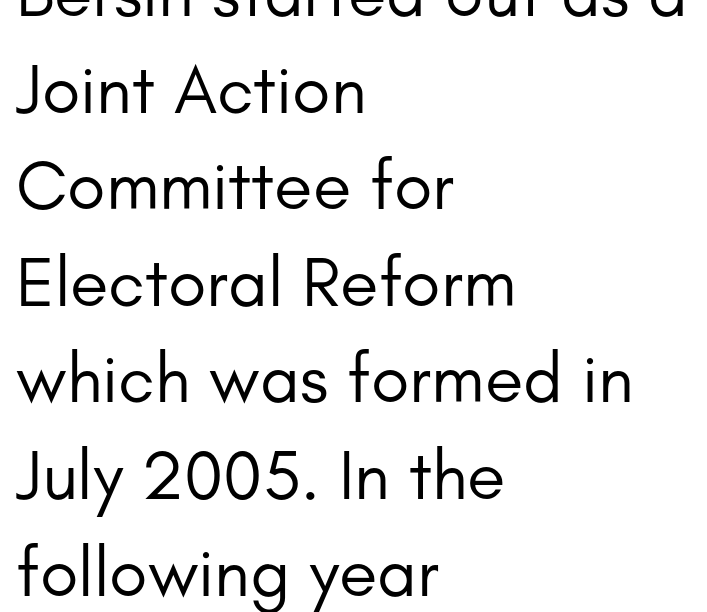
{"serif": "no", "italic": "no", "bold": "no", "weight": "regular", "width": "normal", "stroke_contrast": "low", "x_height": "small", "monospaced": "no", "underline": "no", "align": "left", "line_spacing": "normal", "line_spacing_ratio": 1.38, "letter_spacing": "normal", "letter_spacing_em": 0.0, "glyph_px": 70}
